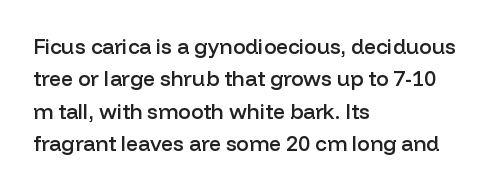
Q: Is the text bold? A: Semi-bold.
Q: Is the text italic (slanted)? A: No, it is upright.
Q: Is the text underlined? A: No.
Q: How is the paragraph aligned? A: Left-aligned.
Q: Is the spacing between letters normal or unusually wide? A: Normal.
Q: Is the spacing between lines tight, normal or loose? A: Normal.
